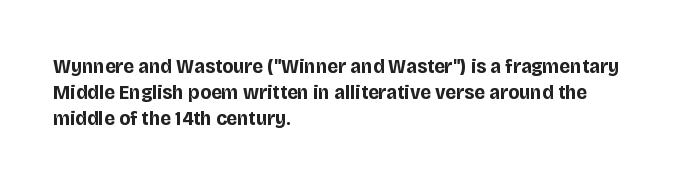
The letters stand upright; this is a roman face. Every row of glyphs begins at an identical x-position on the left. Between one letter and the next there's only the usual sliver of space. Caption: bold face, heavy strokes.
